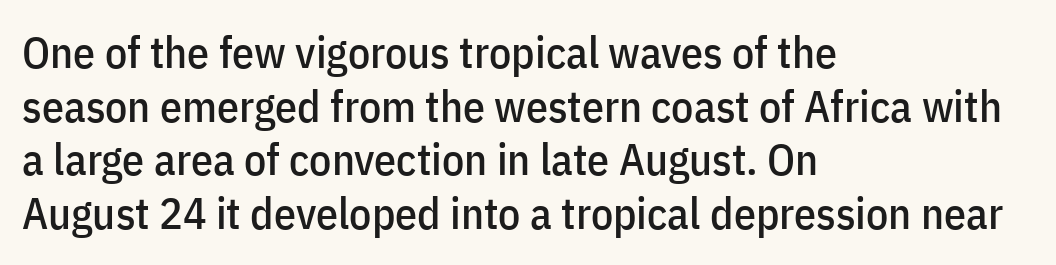
{"serif": "no", "italic": "no", "width": "condensed", "stroke_contrast": "low", "x_height": "medium", "monospaced": "no", "underline": "no", "align": "left", "line_spacing_ratio": 1.22, "letter_spacing": "normal", "letter_spacing_em": 0.0, "glyph_px": 44}
